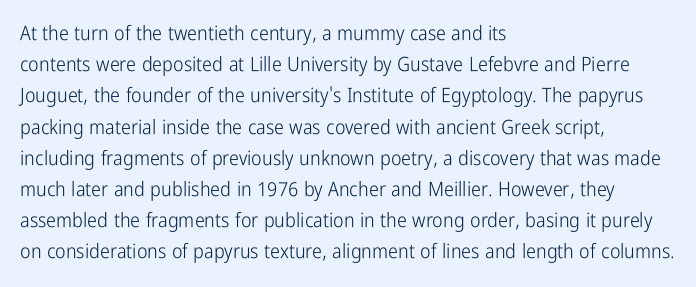
Between one letter and the next there's only the usual sliver of space. Letters rest on an invisible, unmarked baseline. Does the copy run flush right? No — it runs flush left. Nothing heavy about these letters — not bold at all.
